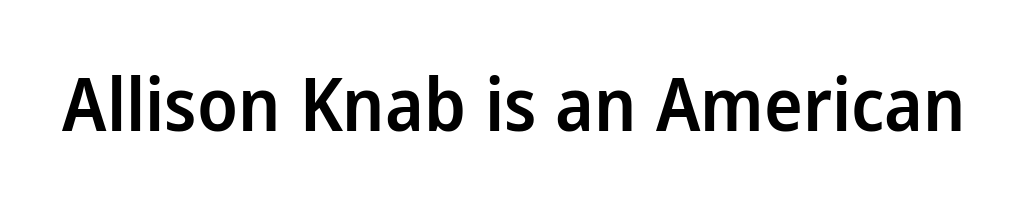
Unlike italic type, these characters show no tilt at all. Looks like regular typesetting: each glyph gets only the width it needs. Type style note: lacks serifs. Characters follow at the spacing the type designer built in. Only glyphs here, with clear space below each row.
